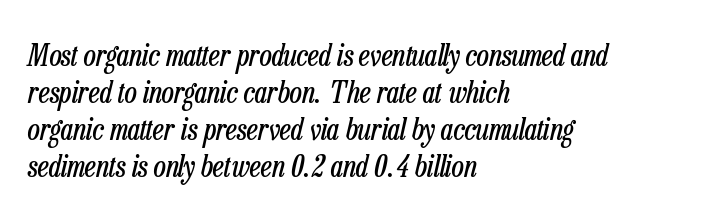
Q: Is the text bold? A: No.
Q: Is the text italic (slanted)? A: Yes, it leans right by about 13 degrees.
Q: Is the text underlined? A: No.
Q: How is the paragraph aligned? A: Left-aligned.
Q: Is the spacing between letters normal or unusually wide? A: Normal.
Q: Width (condensed, normal, or wide)? A: Condensed.
Q: Stroke contrast? A: Low.
Q: x-height? A: Medium.
Q: Monospaced? A: No.
